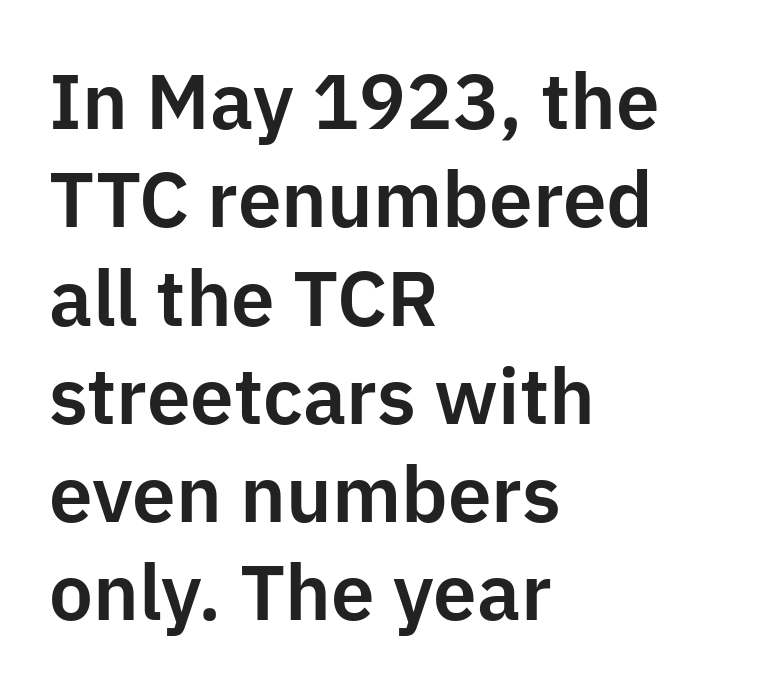
The image shows 78 px sans-serif type, upright; set left-aligned, normal line spacing (1.26x), normal letter spacing, not underlined; low stroke contrast and a medium x-height.
